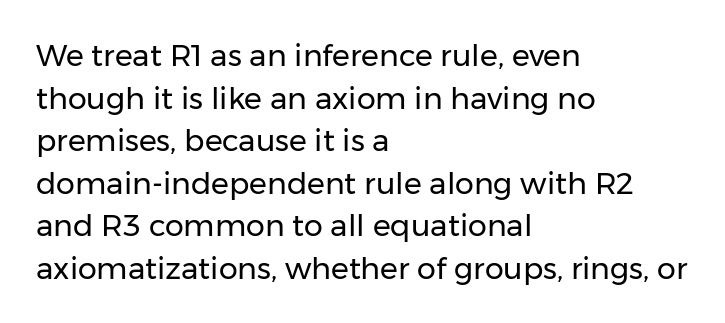
The specimen reads as upright at a glance. Inter-character spacing is left at the font's built-in metrics. The passage shown stacks its lines at a standard gap. The type family on display is of the sans-serif kind.
